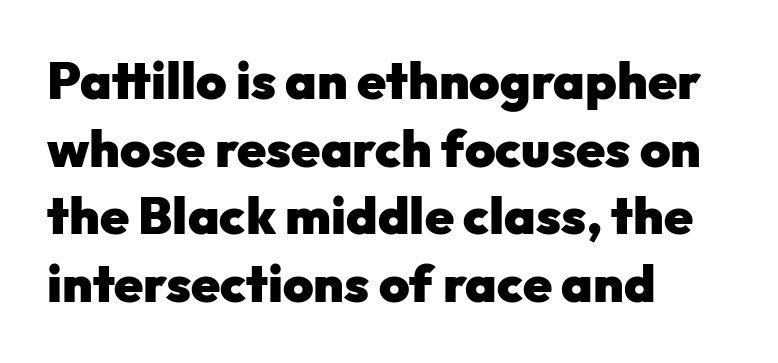
Q: Is the text bold? A: Yes.
Q: Is the text italic (slanted)? A: No, it is upright.
Q: Is the typeface a serif or a sans-serif typeface? A: Sans-serif.
Q: Is the text underlined? A: No.
Q: How is the paragraph aligned? A: Left-aligned.
Q: Is the spacing between letters normal or unusually wide? A: Normal.
Q: Is the spacing between lines tight, normal or loose? A: Normal.
Q: Width (condensed, normal, or wide)? A: Normal.
Q: Stroke contrast? A: Low.
Q: x-height? A: Medium.
Q: Monospaced? A: No.
